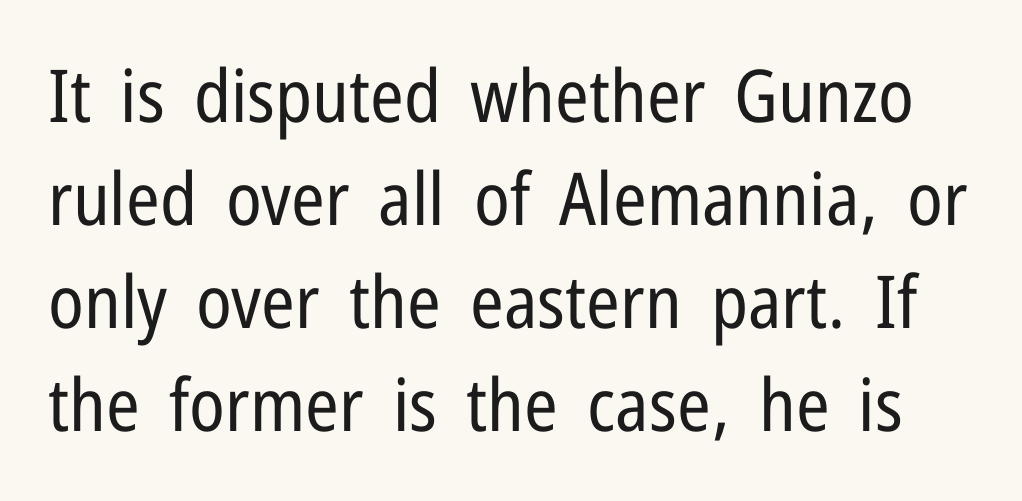
Q: Is the text bold? A: No.
Q: Is the text italic (slanted)? A: No, it is upright.
Q: Is the typeface a serif or a sans-serif typeface? A: Sans-serif.
Q: Is the text underlined? A: No.
Q: Is the spacing between letters normal or unusually wide? A: Normal.
Q: Is the spacing between lines tight, normal or loose? A: Normal.
Q: Width (condensed, normal, or wide)? A: Condensed.
Q: Stroke contrast? A: Low.
Q: x-height? A: Medium.
Q: Monospaced? A: No.
